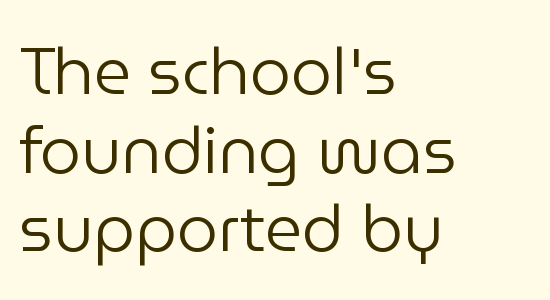
Q: Is the text bold? A: No.
Q: Is the text italic (slanted)? A: No, it is upright.
Q: Is the typeface a serif or a sans-serif typeface? A: Sans-serif.
Q: Is the text underlined? A: No.
Q: How is the paragraph aligned? A: Left-aligned.
Q: Is the spacing between letters normal or unusually wide? A: Normal.
Q: Width (condensed, normal, or wide)? A: Normal.
Q: Stroke contrast? A: Low.
Q: x-height? A: Medium.
Q: Monospaced? A: No.
